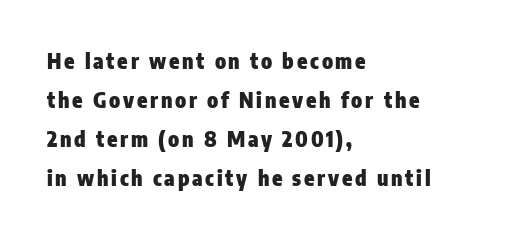
The passage shown is not underscored anywhere. Layout note: lines flush left. These lines carry a lot of weight — the face is fully bold. This is roman type, the default non-slanted kind.
